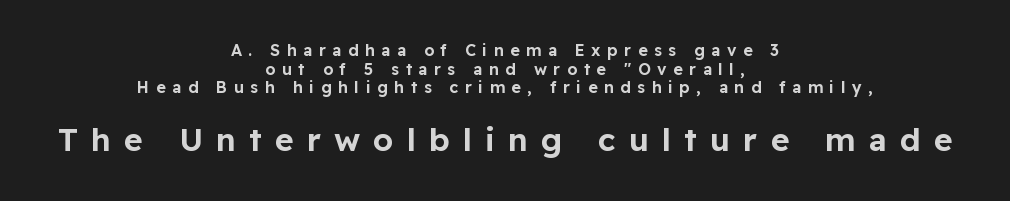
Descender tails drop into unmarked territory. Varying glyph widths throughout — classic text-font behaviour. Loose tracking; the words dissolve into strings of separated letters. Serif or sans? Sans — the stroke terminals are bare.
